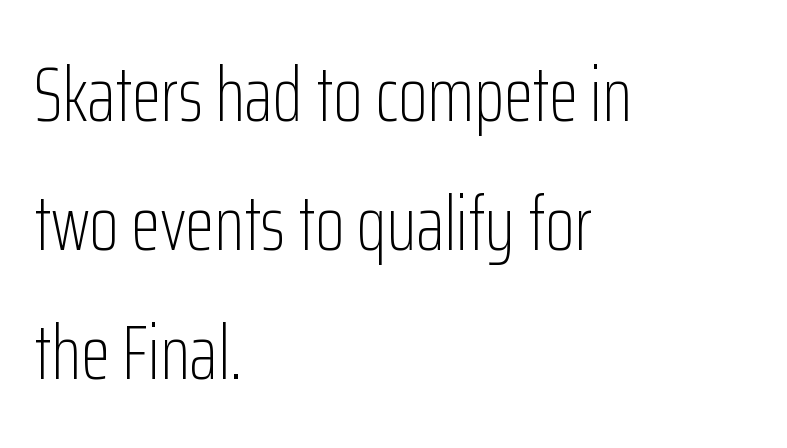
Q: Is the text bold? A: No.
Q: Is the text italic (slanted)? A: No, it is upright.
Q: Is the typeface a serif or a sans-serif typeface? A: Sans-serif.
Q: Is the text underlined? A: No.
Q: How is the paragraph aligned? A: Left-aligned.
Q: Is the spacing between letters normal or unusually wide? A: Normal.
Q: Is the spacing between lines tight, normal or loose? A: Normal.
Q: Width (condensed, normal, or wide)? A: Condensed.
Q: Stroke contrast? A: Low.
Q: x-height? A: Medium.
Q: Monospaced? A: No.
